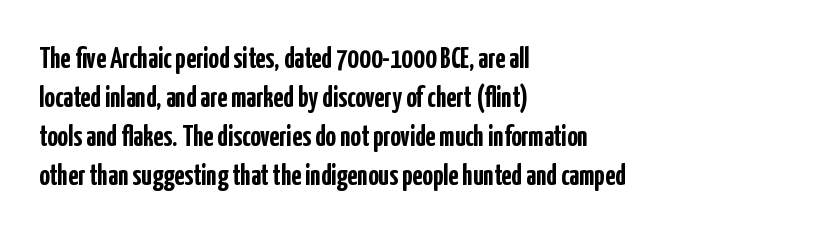
Q: Is the text bold? A: Yes.
Q: Is the text italic (slanted)? A: No, it is upright.
Q: Is the typeface a serif or a sans-serif typeface? A: Sans-serif.
Q: Is the text underlined? A: No.
Q: How is the paragraph aligned? A: Left-aligned.
Q: Is the spacing between letters normal or unusually wide? A: Normal.
Q: Is the spacing between lines tight, normal or loose? A: Normal.
Q: Width (condensed, normal, or wide)? A: Condensed.
Q: Stroke contrast? A: Low.
Q: x-height? A: Medium.
Q: Monospaced? A: No.
